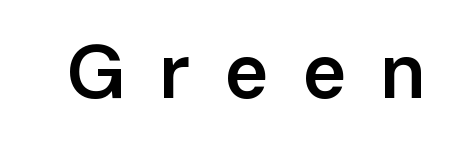
These lines are composed in type without serifs. The rendering inserts visible extra space after every character. The passage shown is typed in a proportional face where columns would drift. Underline: absent. The glyphs have the mass of a demibold cut, below bold. The lettering stays uniformly vertical, giving the passage a roman look.
